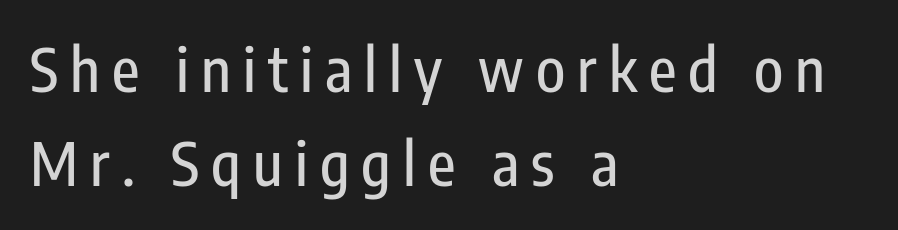
Letterform terminals end flat and unadorned throughout the passage. How would I describe the line gaps? Plain and ordinary. Unlike italic type, these characters show no tilt at all. The face used here is proportionally spaced, like ordinary book or web type. How are the letters spaced? Widely, with obvious added tracking.
